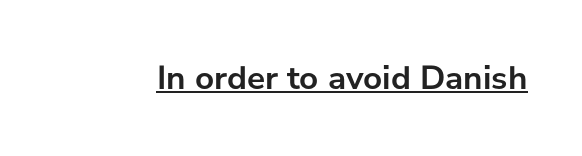
The image shows 34 px semibold sans-serif type, upright; set normal letter spacing, underlined; low stroke contrast and a medium x-height.
